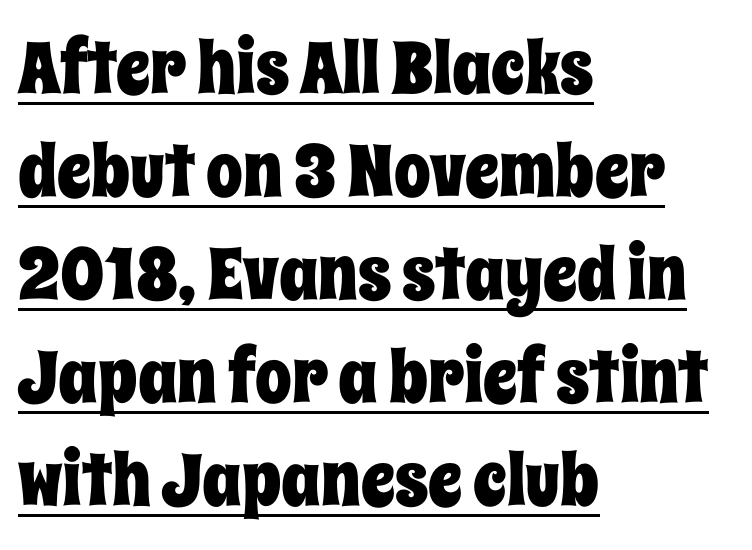
Horizontal alignment here is leftward, the default for most running prose. Think of a printed novel: that variable character pitch is what you see here. Quick note: not italic, upright. You can see a thin bar hugging the bottom of the glyphs. Glyph-to-glyph distance matches everyday printed text. The rendering uses a moderate line-height, typical for paragraphs.
